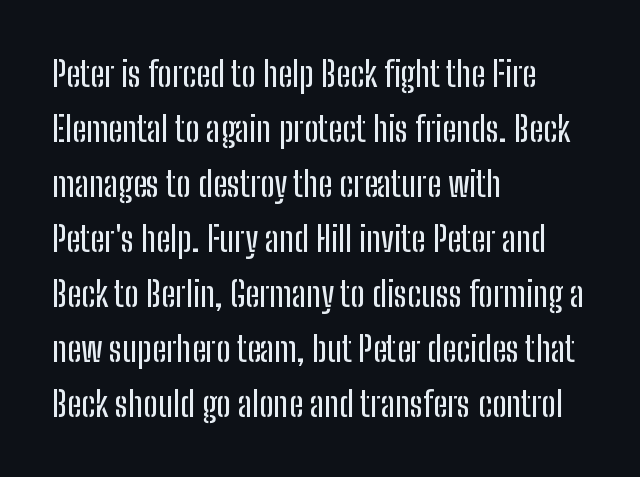
Are there feet on the stems? There aren't — it's a sans. A bare baseline throughout the passage. Students, note that the glyphs here touch the page at normal intervals. This sample has the flowing, uneven cadence of proportional lettering. Unlike italic type, these characters show no tilt at all.
